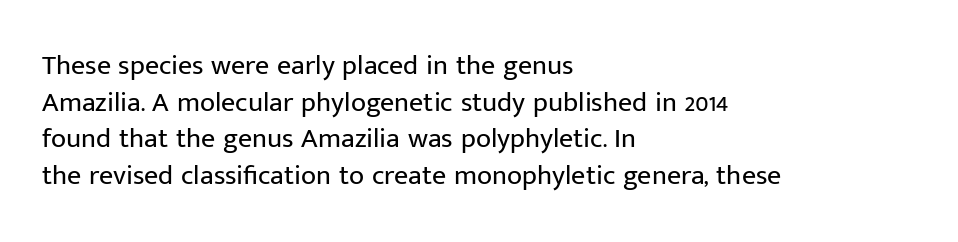
Characters follow at the spacing the type designer built in. Whoever set this chose a conventional vertical rhythm. No letter is thick-stroked: the sample isn't bold. The typeface chosen for these lines omits serifs. Where is the straight margin? On the left.
